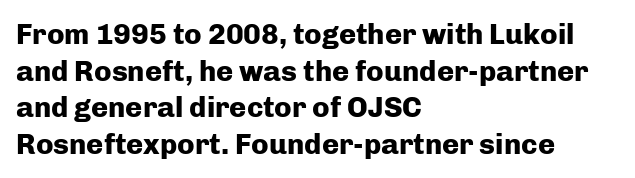
The lettering stays uniformly vertical, giving the passage a roman look. Baseline-to-baseline distance is the conventional proportion of letter height. These words are printed bold, with thick strokes throughout. A typesetter would label this face a sans. Decoration check: the copy has no underline.
